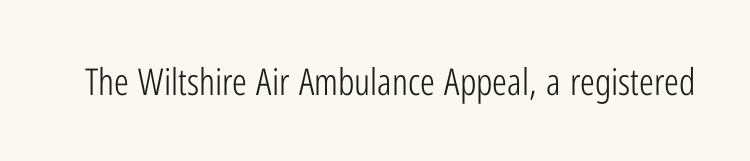
{"serif": "no", "italic": "no", "bold": "no", "weight": "light", "width": "condensed", "stroke_contrast": "low", "x_height": "medium", "monospaced": "no", "underline": "no", "letter_spacing": "normal", "letter_spacing_em": 0.0, "glyph_px": 37}
